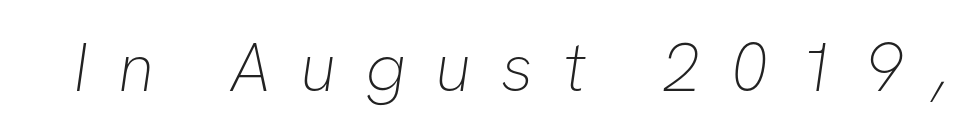
The image shows 69 px thin sans-serif type; set unusually wide letter spacing (+0.42 em), not underlined; low stroke contrast and a medium x-height.
